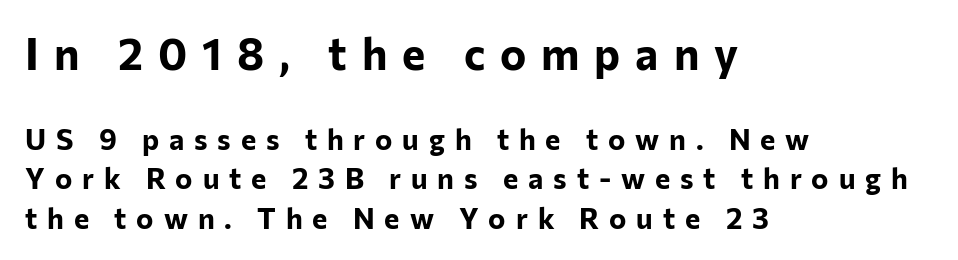
If you squint, the top block still reads clearly — it's the larger of the two. Every letter is thick-stroked: bold, no question. The strip under each line holds only bare page. Substantial extra tracking has been applied to these lines. This is sans-serif lettering, the kind often seen on screens and signage.
